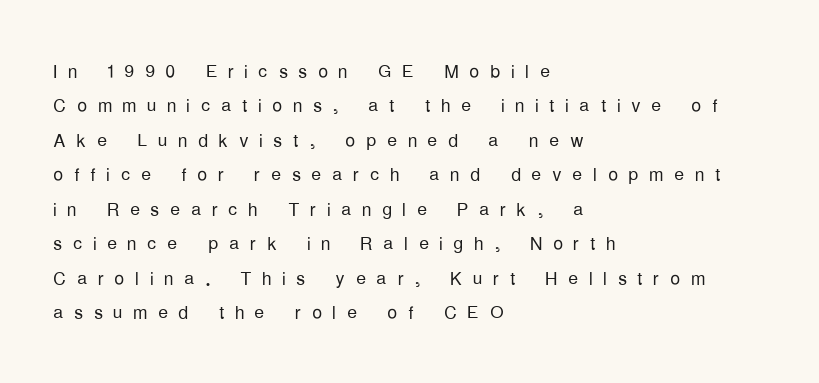
The image shows 25 px text type, upright; set left-aligned, normal line spacing (1.38x), unusually wide letter spacing (+0.42 em), not underlined.
